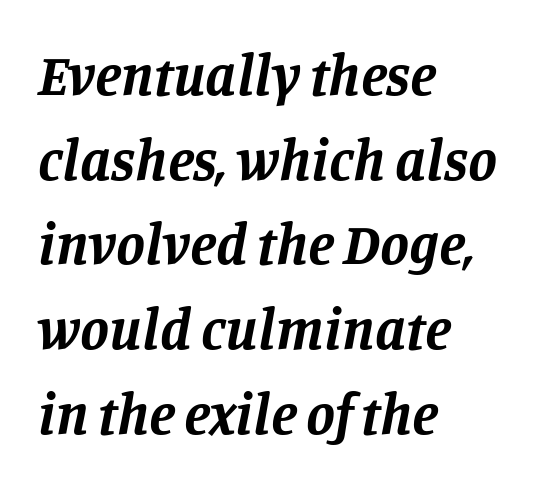
The image shows 58 px bold serif type, italic (leaning right); set left-aligned, normal line spacing (1.46x), normal letter spacing, not underlined; low stroke contrast and a large x-height.
